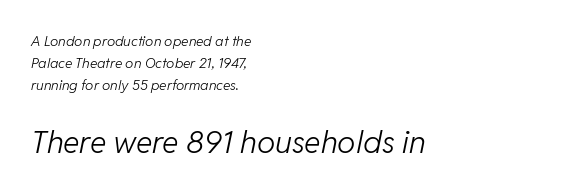
Students, observe: this is what conventionally led text looks like. The letters are slanted; this is an italic face. If you drew a ruler down the left edge, every line would touch it. Nobody drew a line under any word here. Look at the glyph heights: the lower group is clearly the bigger setting. These lines are rendered in a variable-pitch font.
